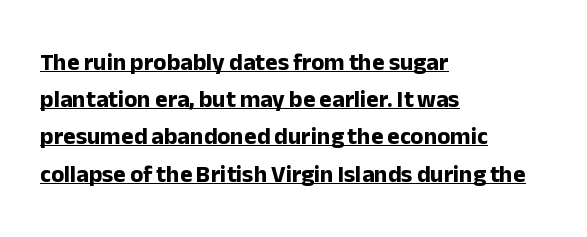
Q: Is the text bold? A: Yes.
Q: Is the text italic (slanted)? A: No, it is upright.
Q: Is the text underlined? A: Yes.
Q: How is the paragraph aligned? A: Left-aligned.
Q: Is the spacing between letters normal or unusually wide? A: Normal.
Q: Is the spacing between lines tight, normal or loose? A: Normal.
